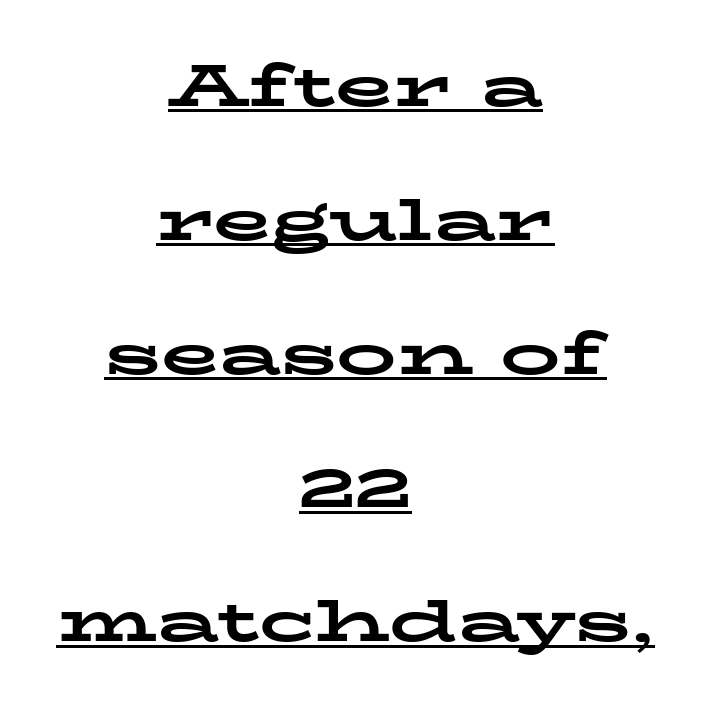
Successive baselines arrive slowly, with a big drop between each. Does a line run under the words? Yes, clearly. Ordinary non-slanted type is in use. Is this a fixed-width face? No — the glyphs have proportional, varying widths. Unlike a clean sans, this face finishes its strokes with serifs. Caption: standard tracking, unaltered.
